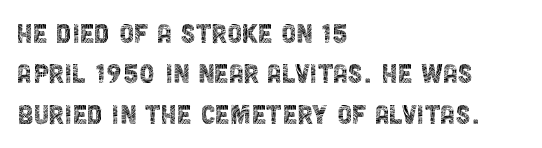
Q: Is the text bold? A: No.
Q: Is the text italic (slanted)? A: No, it is upright.
Q: Is the typeface a serif or a sans-serif typeface? A: Sans-serif.
Q: Is the text underlined? A: No.
Q: How is the paragraph aligned? A: Left-aligned.
Q: Is the spacing between letters normal or unusually wide? A: Normal.
Q: Width (condensed, normal, or wide)? A: Condensed.
Q: x-height? A: Large.
Q: Monospaced? A: No.
